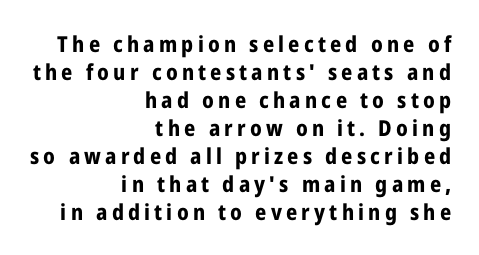
{"italic": "no", "bold": "yes", "underline": "no", "align": "right", "line_spacing": "normal", "line_spacing_ratio": 1.27, "glyph_px": 22}
